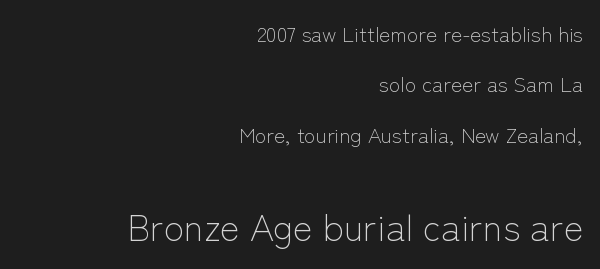
A typesetter would label this face a sans. The paragraph has a hard right edge and a soft left edge. A typesetter would mark this as roman, not italic. Think standard paragraph weight, or any step lighter than that. The foot of each line stays bare and open.
